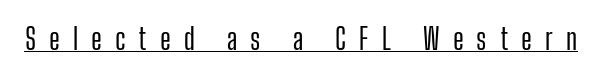
The glyphs are accompanied by a horizontal stroke just below them. The letterforms stand isolated, each surrounded by extra space. Each letter keeps its own natural width here, so spacing adapts to shape. Check where the strokes stop: nothing finishes them off — pure sans. Quick note: not italic, upright.
